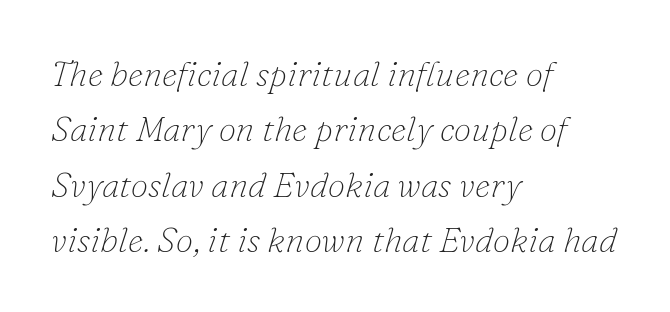
{"serif": "yes", "italic": "yes", "lean": "right", "slant_degrees": 16, "bold": "no", "weight": "thin", "width": "normal", "stroke_contrast": "low", "x_height": "small", "monospaced": "no", "underline": "no", "align": "left", "line_spacing": "normal", "line_spacing_ratio": 1.58, "letter_spacing": "normal", "letter_spacing_em": 0.0, "glyph_px": 35}
